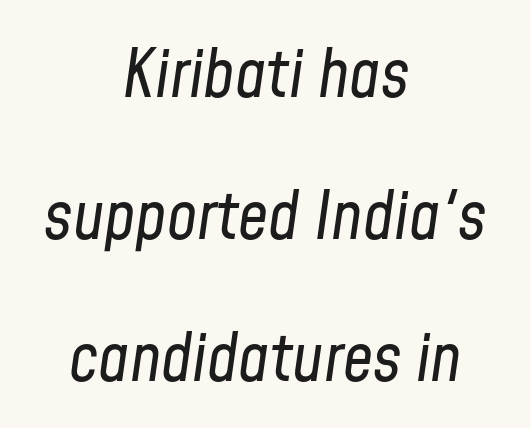
{"italic": "yes", "lean": "right", "slant_degrees": 8, "bold": "no", "weight": "regular", "width": "condensed", "stroke_contrast": "low", "x_height": "medium", "monospaced": "no", "underline": "no", "align": "center", "line_spacing": "loose", "line_spacing_ratio": 2.12, "letter_spacing": "normal", "letter_spacing_em": 0.0, "glyph_px": 67}
